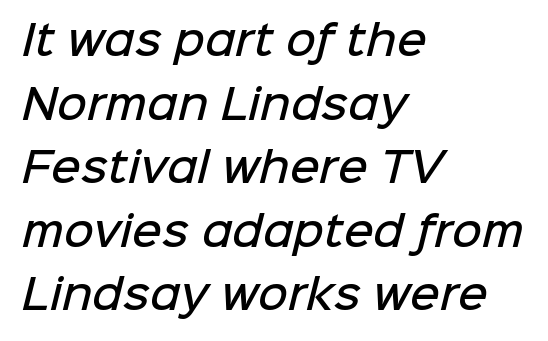
Q: Is the text bold? A: Semi-bold.
Q: Is the typeface a serif or a sans-serif typeface? A: Sans-serif.
Q: Is the text underlined? A: No.
Q: How is the paragraph aligned? A: Left-aligned.
Q: Is the spacing between letters normal or unusually wide? A: Normal.
Q: Is the spacing between lines tight, normal or loose? A: Normal.
Q: Width (condensed, normal, or wide)? A: Normal.
Q: Stroke contrast? A: Low.
Q: x-height? A: Medium.
Q: Monospaced? A: No.
